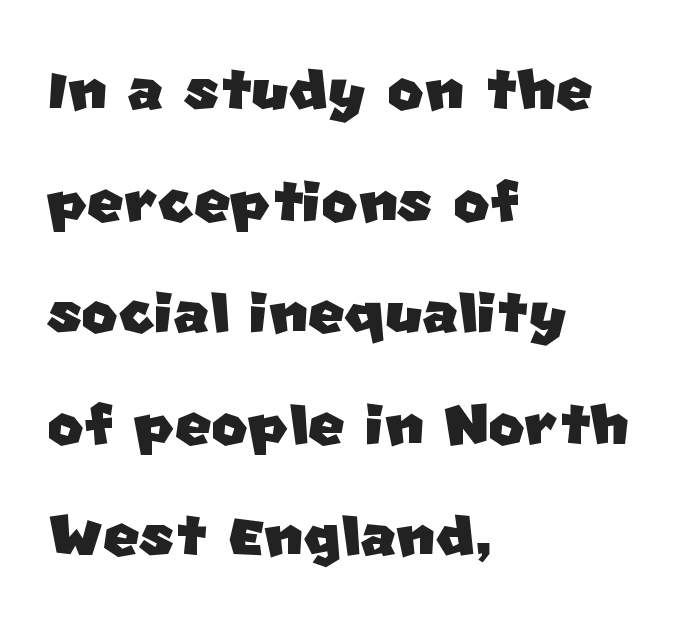
Casual observation: everything's shoved over to the left. Tracking here is standard; glyphs follow each other at the usual distance. A typesetter would label this face a sans. Character widths vary here, with narrow letters taking less room than wide ones. Is there much room between lines? A standard amount, neither cramped nor airy.
